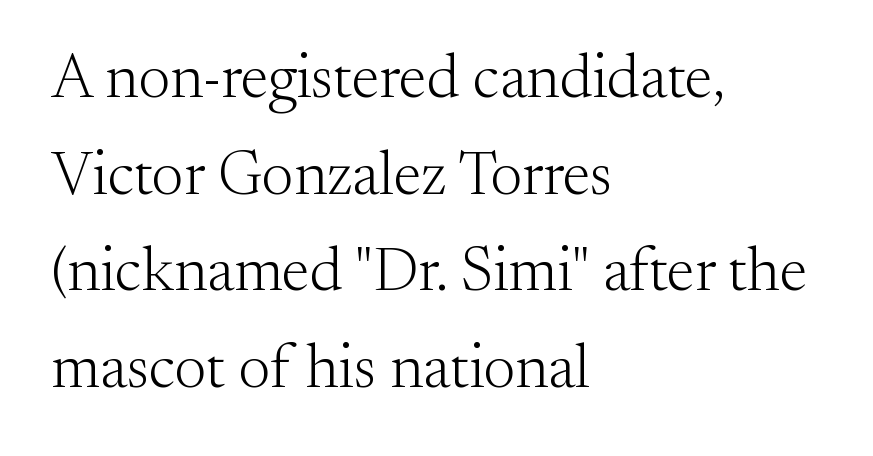
Q: Is the text bold? A: No.
Q: Is the text italic (slanted)? A: No, it is upright.
Q: Is the typeface a serif or a sans-serif typeface? A: Serif.
Q: Is the text underlined? A: No.
Q: How is the paragraph aligned? A: Left-aligned.
Q: Is the spacing between letters normal or unusually wide? A: Normal.
Q: Is the spacing between lines tight, normal or loose? A: Normal.
Q: Width (condensed, normal, or wide)? A: Normal.
Q: Stroke contrast? A: Medium.
Q: x-height? A: Small.
Q: Monospaced? A: No.
